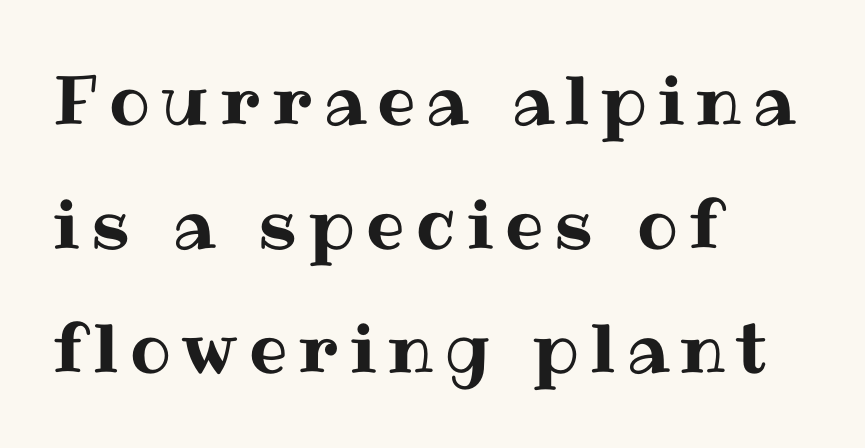
{"italic": "no", "width": "normal", "stroke_contrast": "medium", "x_height": "medium", "monospaced": "no", "underline": "no", "align": "left", "line_spacing_ratio": 1.82, "glyph_px": 68}
